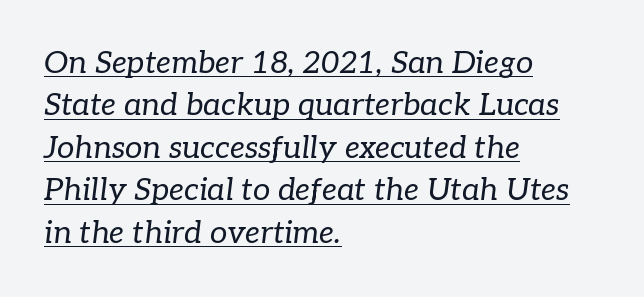
Check the space under the baseline: a stroke is drawn there. This sample keeps an unexceptional amount of space between lines. Italic? Definitely — the glyphs are oblique. The face looks like a standard text weight, possibly lighter. Letterform terminals end in serifs throughout the passage.
